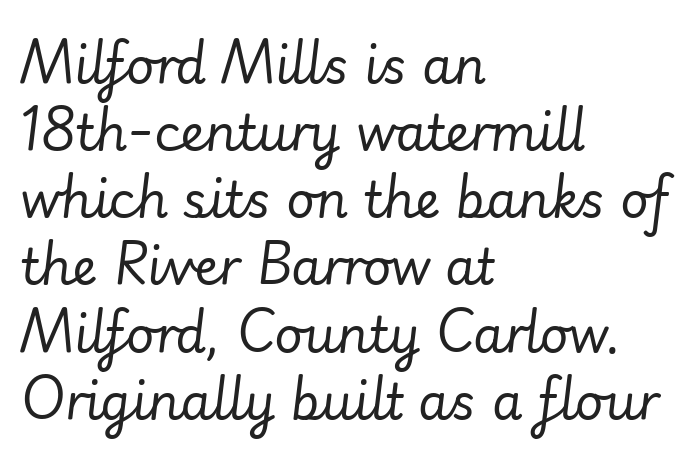
When letters slant like this, we call the style italic. Tracking here is standard; glyphs follow each other at the usual distance. Here the designer chose a conventional face with non-uniform glyph widths. A student would call this left alignment; a typographer would say flush left, rag right.
